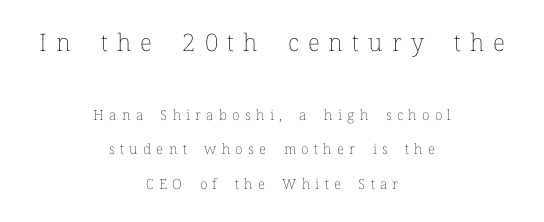
Q: Is the text bold? A: No.
Q: Is the text italic (slanted)? A: No, it is upright.
Q: Is the text underlined? A: No.
Q: How is the paragraph aligned? A: Centered.
Q: Is the spacing between letters normal or unusually wide? A: Unusually wide.
Q: Is the spacing between lines tight, normal or loose? A: Loose.
Q: Which block of text is set in a larger size, the first (top) or the second (bottom)? A: The first (top) one.
